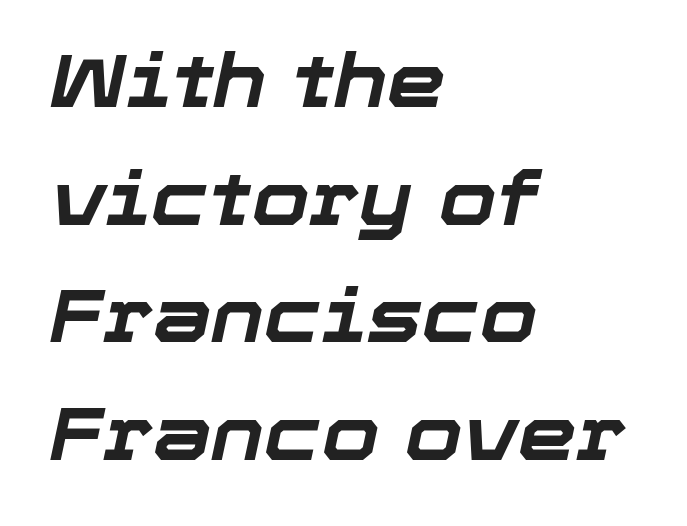
The image shows 74 px bold type, italic (leaning right); set left-aligned, normal line spacing (1.59x), normal letter spacing, not underlined; low stroke contrast and a medium x-height.
